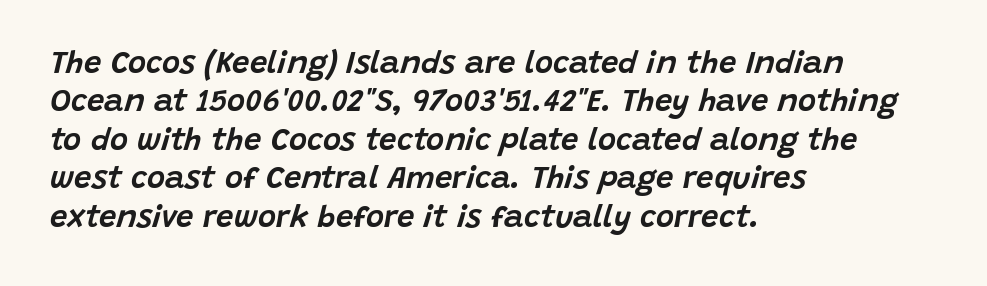
The ragged edge is on the right, which tells us the setting is flush left. These lines were composed using italics. Do the characters align in a grid? No, the font is proportional. Bare-footed words on every line.
